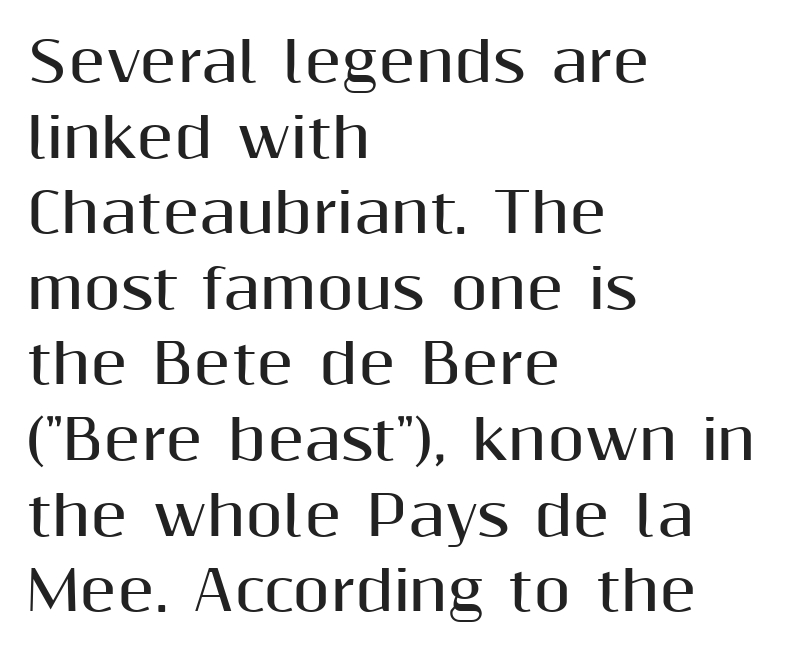
The words here are not underlined. What stands out about the letter spacing? Nothing — it is the standard amount. Vertical strokes here are truly vertical. Strong, thick strokes mark this as bold type. Spacing verdict: proportional, widths tailored to each character. Normally led — the rows are evenly, conventionally spaced.
